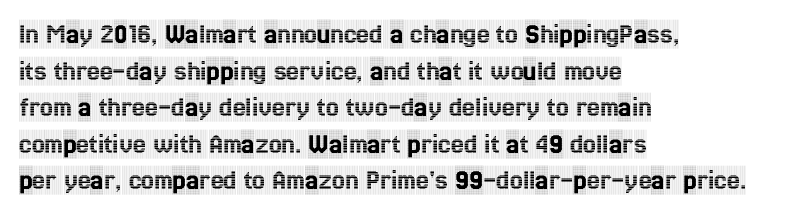
Tall strokes in this sample are plumb rather than angled. Whoever set this chose a conventional vertical rhythm. What kind of face is this? One with serifs. Look at the tracking — it's just the regular setting, nothing added.
